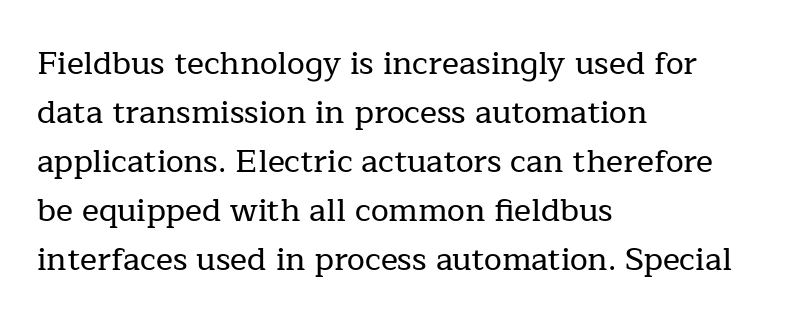
The passage shown is not underscored anywhere. Yep, those are serifs on the letters. Baseline-to-baseline distance is the conventional proportion of letter height. The compositor pushed each line to the left boundary. The rendering keeps characters at their native spacing.
